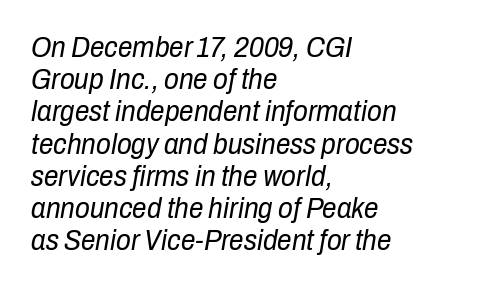
{"italic": "yes", "lean": "right", "slant_degrees": 10, "bold": "no", "weight": "regular", "width": "condensed", "stroke_contrast": "low", "x_height": "medium", "monospaced": "no", "underline": "no", "align": "left", "line_spacing": "tight", "line_spacing_ratio": 1.11, "letter_spacing": "normal", "letter_spacing_em": 0.0, "glyph_px": 29}
